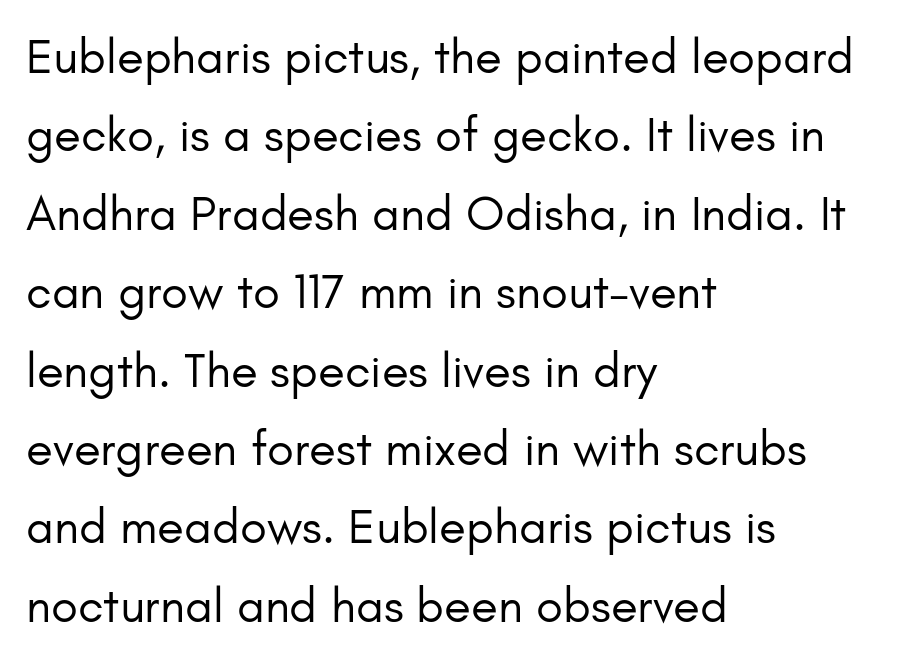
{"serif": "no", "italic": "no", "bold": "no", "weight": "regular", "width": "normal", "stroke_contrast": "low", "x_height": "small", "monospaced": "no", "underline": "no", "align": "left", "line_spacing": "normal", "line_spacing_ratio": 1.6, "letter_spacing": "normal", "letter_spacing_em": 0.0, "glyph_px": 49}
